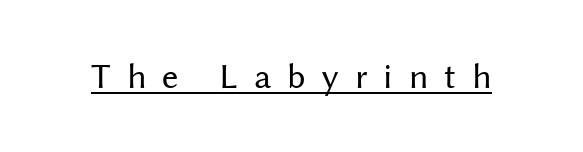
Letterform terminals end flat and unadorned throughout the passage. Here the glyphs are tracked loosely, breaking word shapes into spaced letters. Spacing verdict: proportional, widths tailored to each character. Each stroke keeps to a modest, everyday thickness or less. The lettering holds an erect, upright posture throughout.
